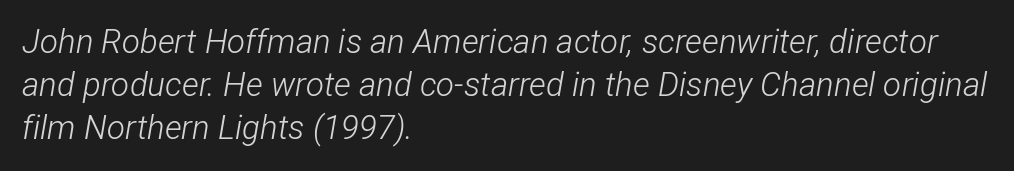
Q: Is the text bold? A: No.
Q: Is the text italic (slanted)? A: Yes, it leans right by about 12 degrees.
Q: Is the text underlined? A: No.
Q: How is the paragraph aligned? A: Left-aligned.
Q: Is the spacing between letters normal or unusually wide? A: Normal.
Q: Is the spacing between lines tight, normal or loose? A: Normal.
Q: Width (condensed, normal, or wide)? A: Condensed.
Q: Stroke contrast? A: Low.
Q: x-height? A: Medium.
Q: Monospaced? A: No.
